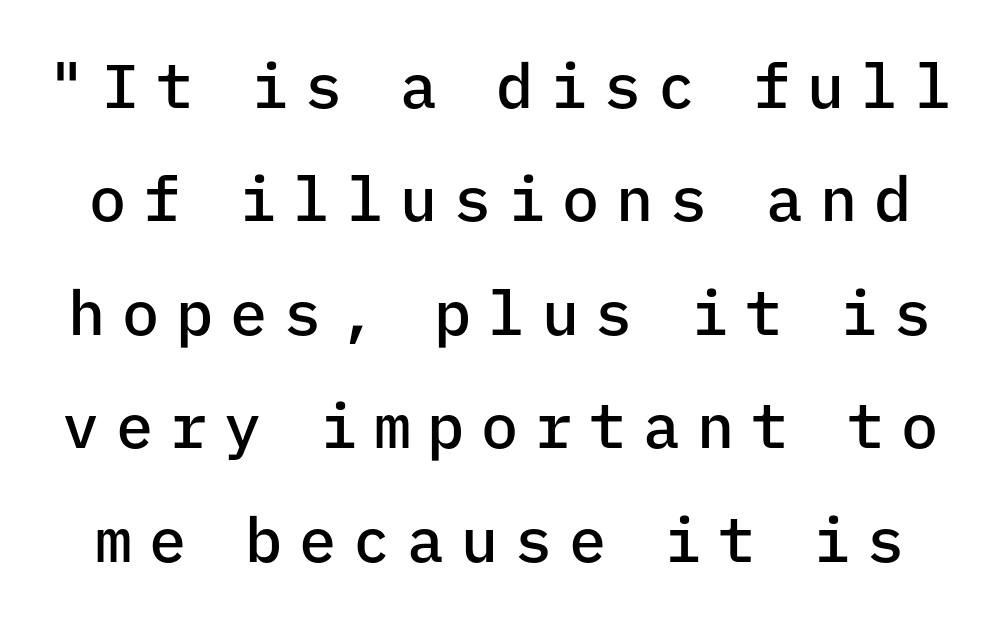
Q: Is the text bold? A: Semi-bold.
Q: Is the text italic (slanted)? A: No, it is upright.
Q: Is the typeface a serif or a sans-serif typeface? A: Sans-serif.
Q: Is the text underlined? A: No.
Q: Is the spacing between letters normal or unusually wide? A: Unusually wide.
Q: Width (condensed, normal, or wide)? A: Normal.
Q: Stroke contrast? A: Low.
Q: x-height? A: Medium.
Q: Monospaced? A: Yes.
